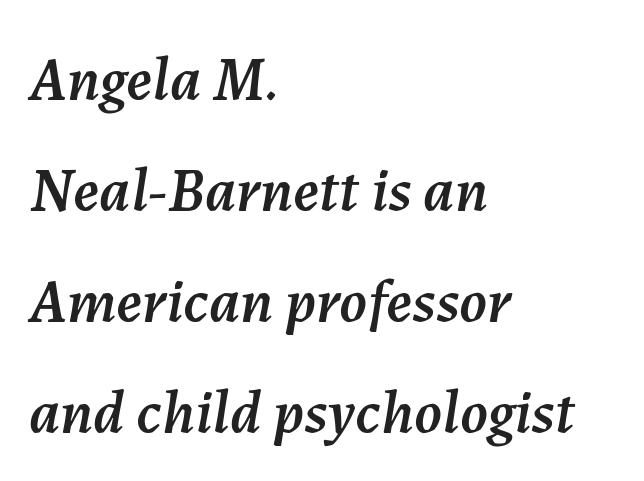
{"italic": "yes", "lean": "right", "slant_degrees": 7, "width": "normal", "stroke_contrast": "medium", "x_height": "medium", "monospaced": "no", "underline": "no", "align": "left", "line_spacing_ratio": 1.79, "letter_spacing": "normal", "letter_spacing_em": 0.0, "glyph_px": 62}
